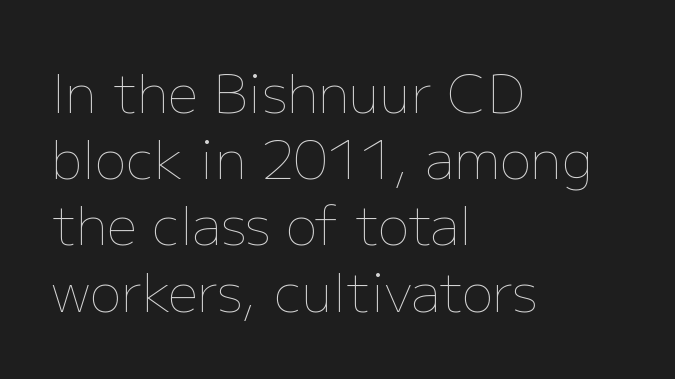
The image shows 53 px thin type, upright; set left-aligned, normal line spacing (1.25x), normal letter spacing, not underlined; low stroke contrast and a medium x-height.
